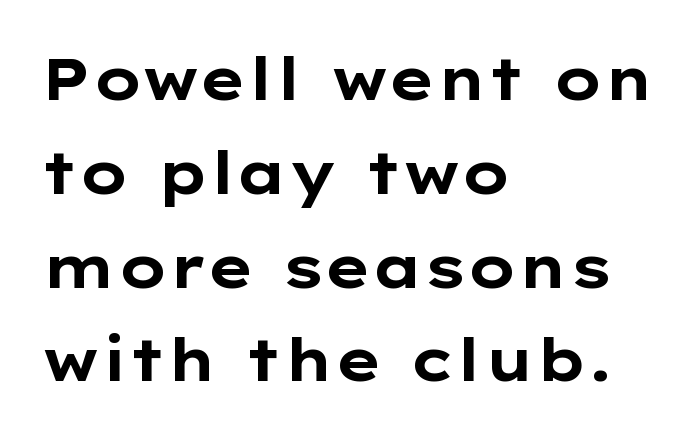
The image shows 59 px bold, wide sans-serif type, upright; set left-aligned, normal line spacing (1.59x), normal letter spacing, not underlined; low stroke contrast and a medium x-height.
